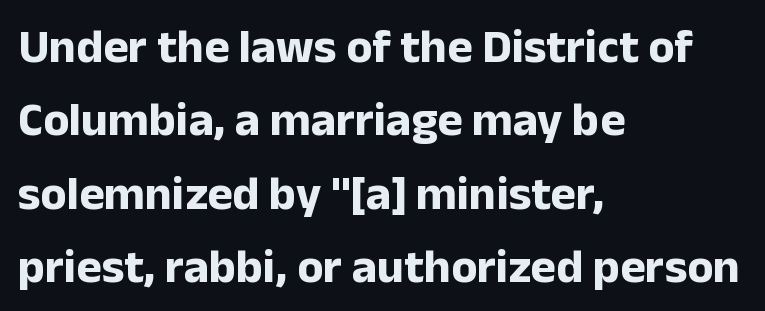
{"serif": "no", "italic": "no", "bold": "yes", "weight": "bold", "width": "normal", "stroke_contrast": "low", "x_height": "medium", "monospaced": "no", "underline": "no", "align": "left", "line_spacing": "normal", "line_spacing_ratio": 1.53, "letter_spacing": "normal", "letter_spacing_em": 0.0, "glyph_px": 48}
